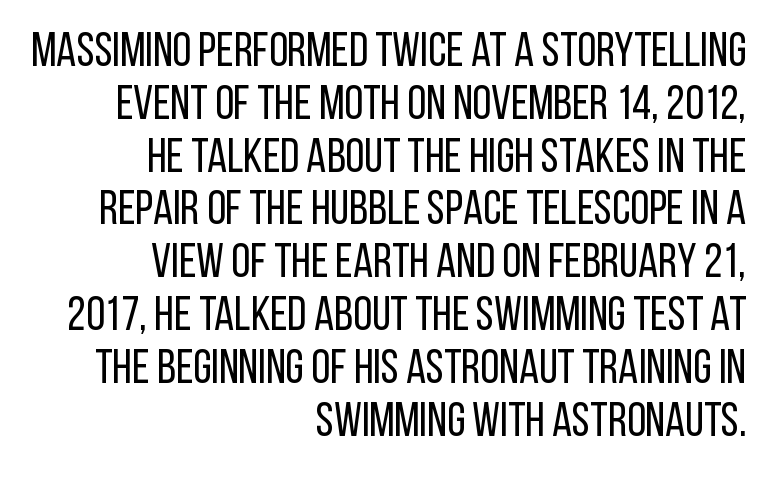
{"serif": "no", "italic": "no", "bold": "no", "weight": "regular", "width": "condensed", "stroke_contrast": "low", "x_height": "large", "monospaced": "no", "underline": "no", "align": "right", "line_spacing": "tight", "line_spacing_ratio": 1.1, "letter_spacing": "normal", "letter_spacing_em": 0.0, "glyph_px": 48}
